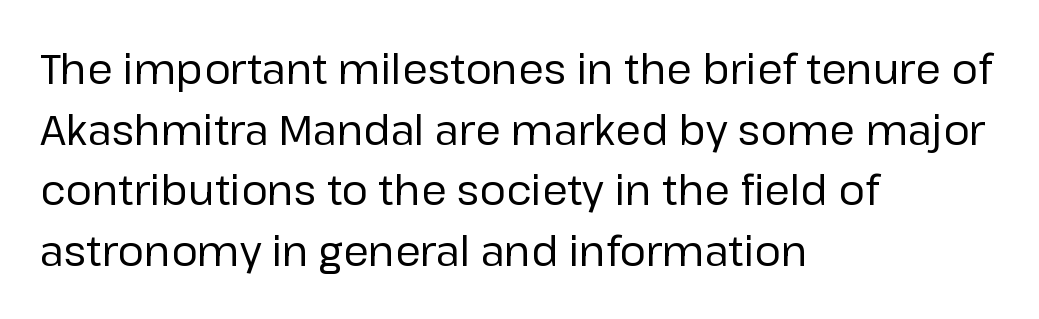
The image shows 41 px regular-weight sans-serif type, upright; set left-aligned, normal line spacing (1.48x), normal letter spacing, not underlined; low stroke contrast and a medium x-height.
